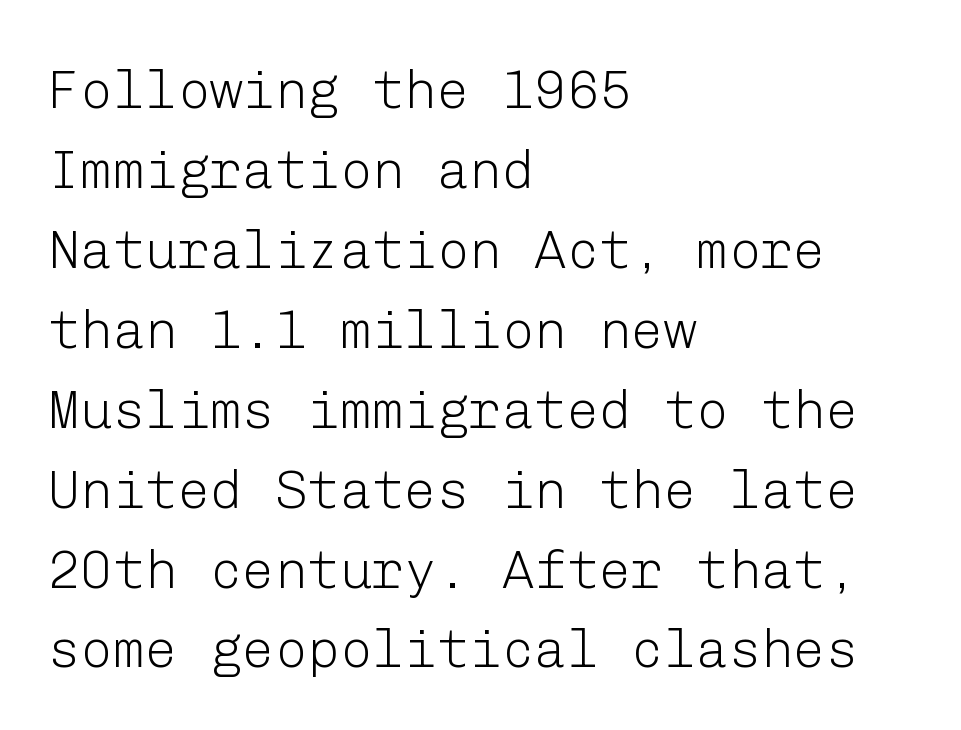
Q: Is the text bold? A: No.
Q: Is the text italic (slanted)? A: No, it is upright.
Q: Is the typeface a serif or a sans-serif typeface? A: Sans-serif.
Q: Is the text underlined? A: No.
Q: How is the paragraph aligned? A: Left-aligned.
Q: Is the spacing between letters normal or unusually wide? A: Normal.
Q: Is the spacing between lines tight, normal or loose? A: Normal.
Q: Width (condensed, normal, or wide)? A: Normal.
Q: Stroke contrast? A: Low.
Q: x-height? A: Medium.
